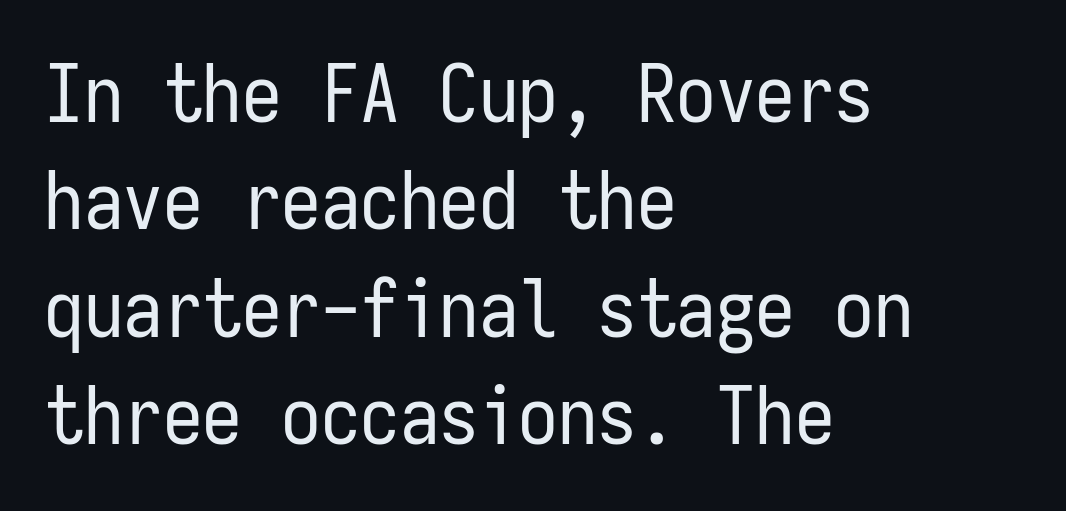
Q: Is the text bold? A: No.
Q: Is the text italic (slanted)? A: No, it is upright.
Q: Is the typeface a serif or a sans-serif typeface? A: Sans-serif.
Q: Is the text underlined? A: No.
Q: How is the paragraph aligned? A: Left-aligned.
Q: Is the spacing between letters normal or unusually wide? A: Normal.
Q: Is the spacing between lines tight, normal or loose? A: Normal.
Q: Width (condensed, normal, or wide)? A: Condensed.
Q: Stroke contrast? A: Low.
Q: x-height? A: Medium.
Q: Monospaced? A: Yes.
